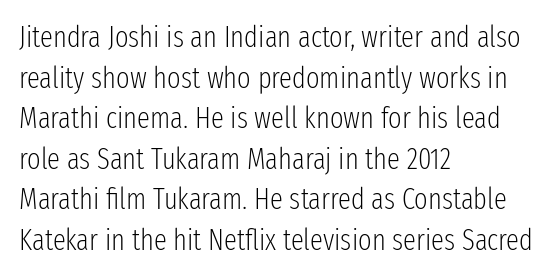
{"serif": "no", "italic": "no", "bold": "no", "weight": "light", "width": "condensed", "stroke_contrast": "low", "x_height": "medium", "monospaced": "no", "underline": "no", "align": "left", "line_spacing": "normal", "line_spacing_ratio": 1.4, "letter_spacing": "normal", "letter_spacing_em": 0.0, "glyph_px": 29}
